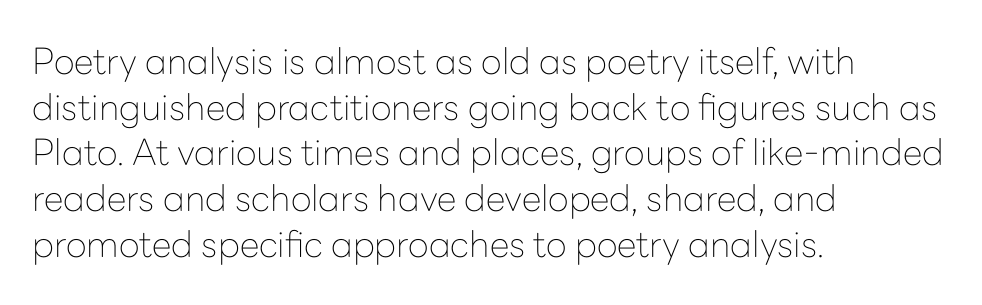
{"serif": "no", "italic": "no", "bold": "no", "weight": "thin", "width": "normal", "stroke_contrast": "low", "x_height": "medium", "monospaced": "no", "underline": "no", "align": "left", "line_spacing": "normal", "line_spacing_ratio": 1.27, "letter_spacing": "normal", "letter_spacing_em": 0.0, "glyph_px": 36}
